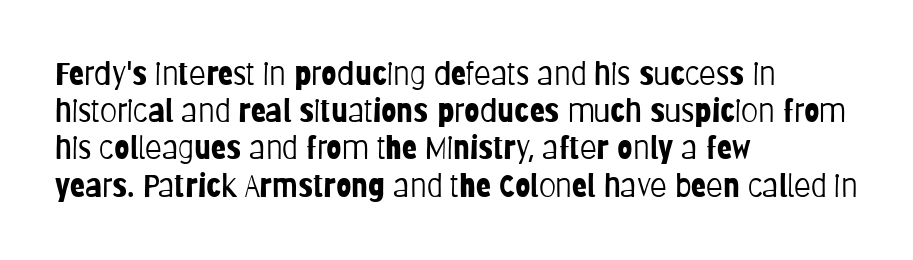
{"serif": "no", "italic": "no", "bold": "no", "weight": "light", "width": "condensed", "stroke_contrast": "low", "x_height": "large", "monospaced": "no", "underline": "no", "align": "left", "line_spacing_ratio": 1.2, "letter_spacing": "normal", "letter_spacing_em": 0.0, "glyph_px": 31}
